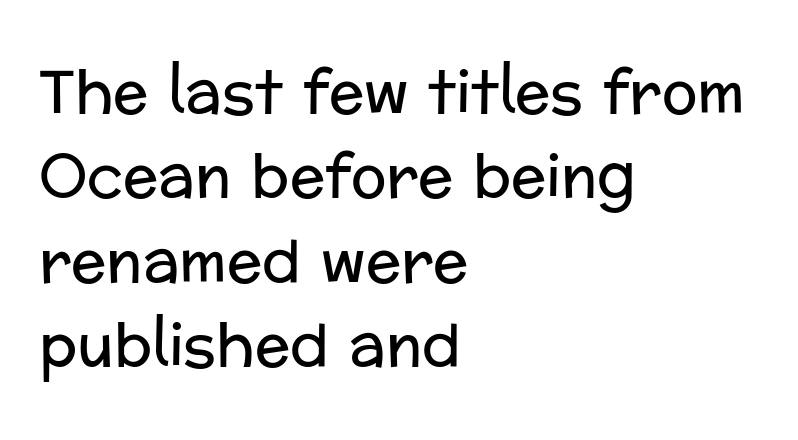
Observe the absence of serifs on each vertical stroke in this sample. You can tell it's not italic because the verticals are truly vertical. Which margin do the lines hug? The left one — the right edge is uneven. Rule under the text: the space is simply empty.
